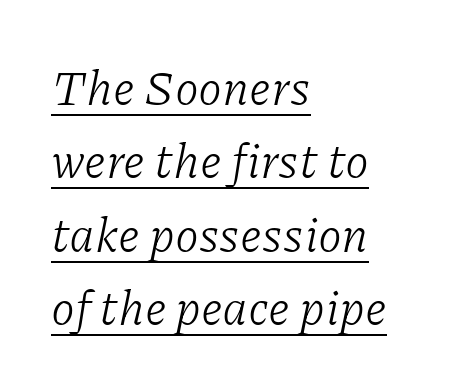
Style check: oblique. The line-height multiplier appears to be the usual default. Underline: present. Stroke mass is kept to a normal reading level or below.
